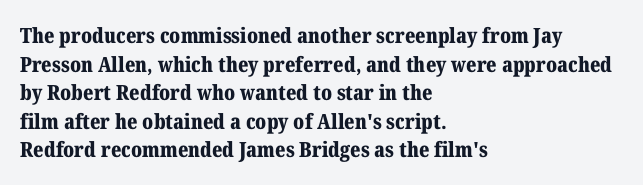
Notice how descenders clear the ascenders below comfortably — that's standard leading. Clear beneath every line of the passage. These lines are set flush left with a ragged right edge. The type sits square on the baseline with zero lean. Each word holds together tightly as a unit, with standard inter-letter gaps.
